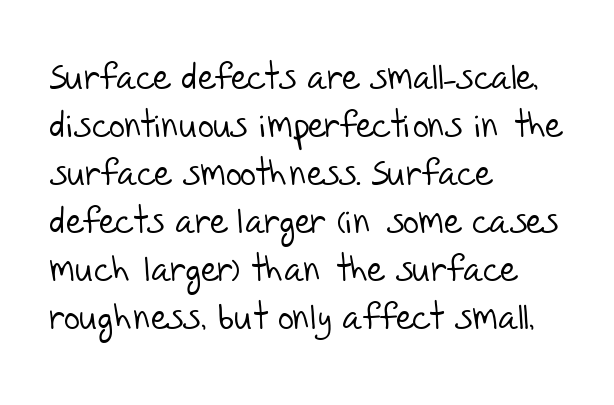
{"serif": "no", "bold": "no", "weight": "light", "width": "normal", "stroke_contrast": "low", "x_height": "large", "monospaced": "no", "underline": "no", "align": "left", "line_spacing": "normal", "line_spacing_ratio": 1.37, "letter_spacing": "normal", "letter_spacing_em": 0.0, "glyph_px": 35}
